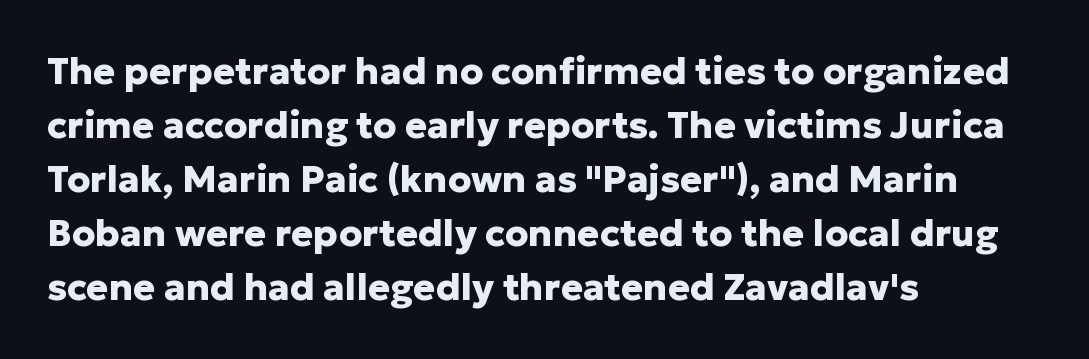
Honestly, there is no underline to notice here at all. The lettering holds an erect, upright posture throughout. Here the glyphs are tracked normally, forming tight word shapes. The typesetter chose a ragged-right arrangement here. The letters advance in unequal steps, a hallmark of proportional type. In terms of leading, this rendering sits right in the middle.
